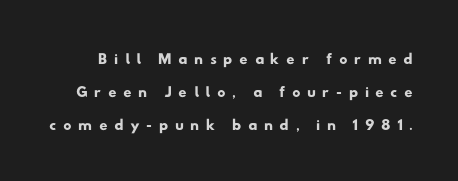
Q: Is the text underlined? A: No.
Q: Is the spacing between letters normal or unusually wide? A: Unusually wide.
Q: Is the spacing between lines tight, normal or loose? A: Normal.
